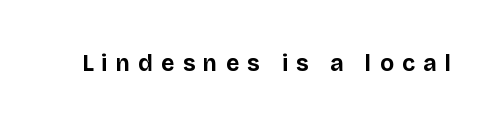
{"italic": "no", "bold": "yes", "underline": "no", "letter_spacing": "wide", "letter_spacing_em": 0.36, "glyph_px": 23}
